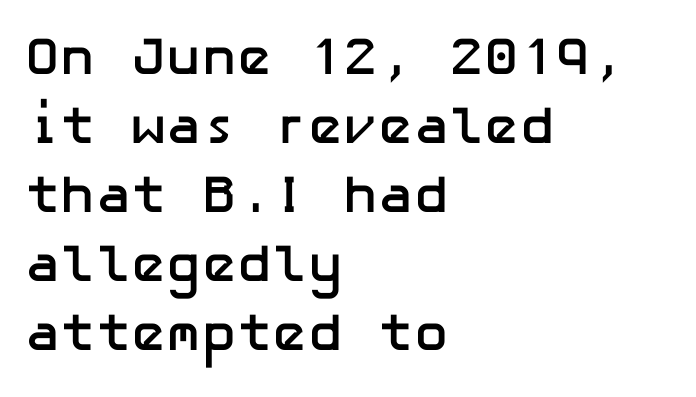
Q: Is the text bold? A: Yes.
Q: Is the text italic (slanted)? A: No, it is upright.
Q: Is the typeface a serif or a sans-serif typeface? A: Sans-serif.
Q: Is the text underlined? A: No.
Q: How is the paragraph aligned? A: Left-aligned.
Q: Is the spacing between letters normal or unusually wide? A: Normal.
Q: Is the spacing between lines tight, normal or loose? A: Normal.
Q: Width (condensed, normal, or wide)? A: Normal.
Q: Stroke contrast? A: Low.
Q: x-height? A: Medium.
